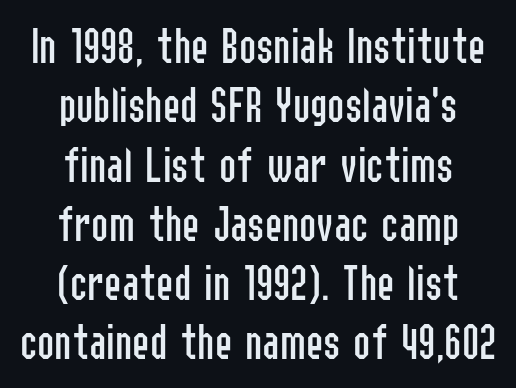
The characters display no serif detailing; their extremities are plain. This sample uses plain, unmodified letter spacing. Looks like regular typesetting: each glyph gets only the width it needs. Rendered with straight, roman letterforms. Regarding leading, the lines here are crowded together. These glyphs show unthickened strokes, regular width or finer.
